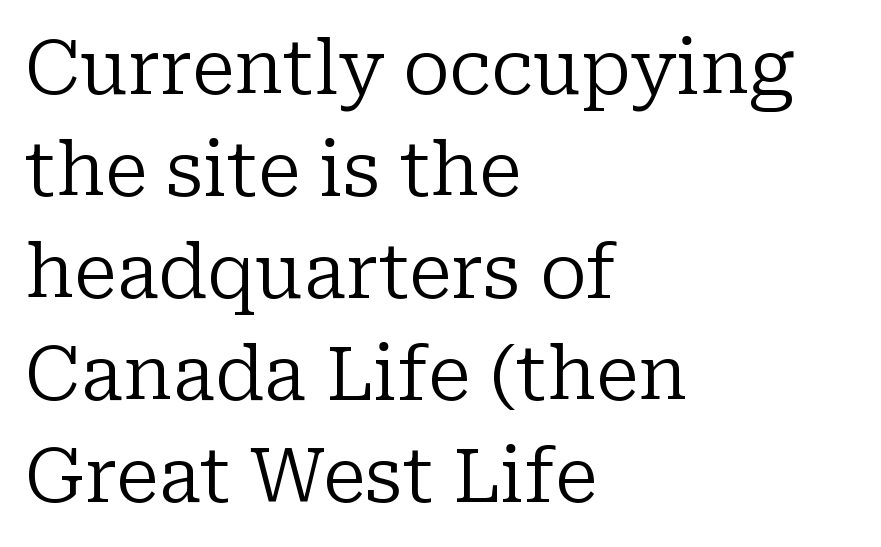
The image shows 74 px regular-weight serif type, upright; set left-aligned, normal line spacing (1.38x), normal letter spacing, not underlined; low stroke contrast and a medium x-height.
